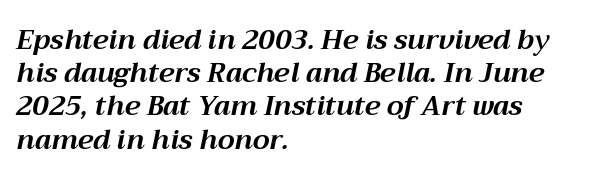
The image shows 27 px bold type, italic (leaning right); set left-aligned, line spacing 1.23x, normal letter spacing, not underlined.
